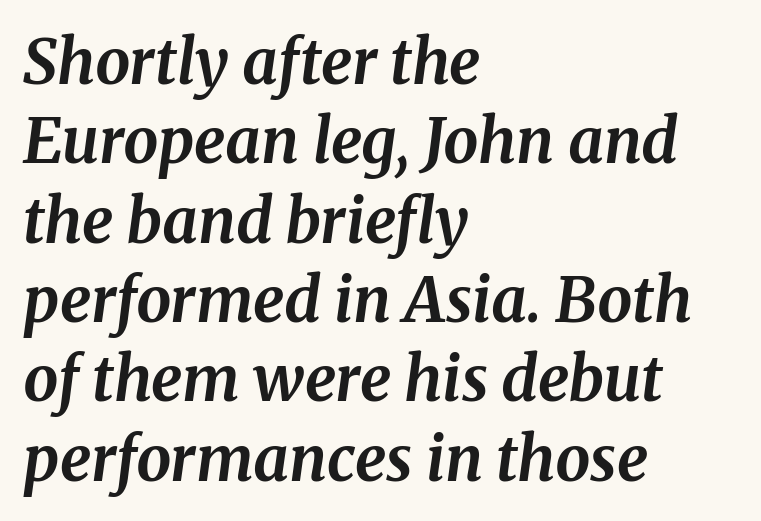
Q: Is the text bold? A: Yes.
Q: Is the text italic (slanted)? A: Yes, it leans right by about 8 degrees.
Q: Is the typeface a serif or a sans-serif typeface? A: Serif.
Q: Is the text underlined? A: No.
Q: How is the paragraph aligned? A: Left-aligned.
Q: Is the spacing between letters normal or unusually wide? A: Normal.
Q: Is the spacing between lines tight, normal or loose? A: Normal.
Q: Width (condensed, normal, or wide)? A: Normal.
Q: Stroke contrast? A: Medium.
Q: x-height? A: Medium.
Q: Monospaced? A: No.
